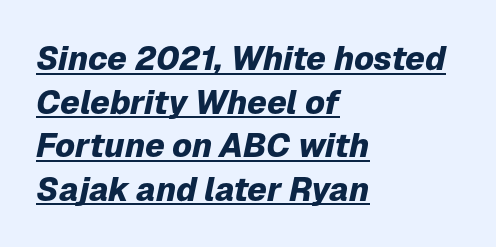
Q: Is the text bold? A: Yes.
Q: Is the text italic (slanted)? A: Yes, it leans right by about 12 degrees.
Q: Is the text underlined? A: Yes.
Q: How is the paragraph aligned? A: Left-aligned.
Q: Is the spacing between letters normal or unusually wide? A: Normal.
Q: Is the spacing between lines tight, normal or loose? A: Normal.
Q: Width (condensed, normal, or wide)? A: Normal.
Q: Stroke contrast? A: Low.
Q: x-height? A: Medium.
Q: Monospaced? A: No.
